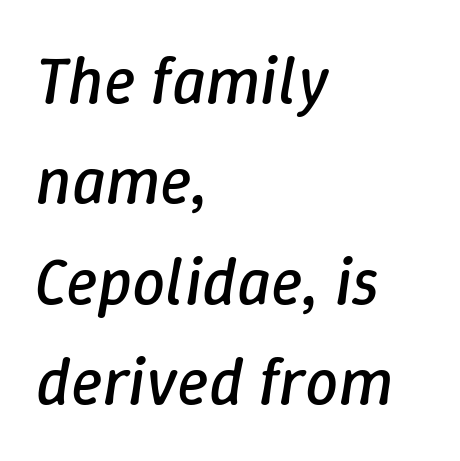
The glyphs look as if they've been sheared to an angle. Varying glyph widths throughout — classic text-font behaviour. A clean baseline with only descenders dipping below it. Compared with typical paragraphs, the rows here are spaced about the same. Nothing heavy about these letters — not bold at all. Is the block centered? No — it sits flush against the left margin.
